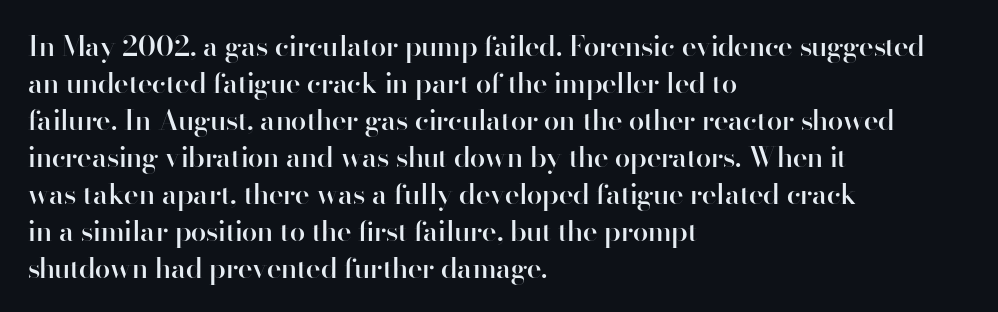
This sample has the flowing, uneven cadence of proportional lettering. Reading down the block, your eye returns to a fixed left position each line. Note: no serifs on the glyphs. The space directly below the letters is spotless. If you measured baseline to baseline, you'd find a middling distance.
